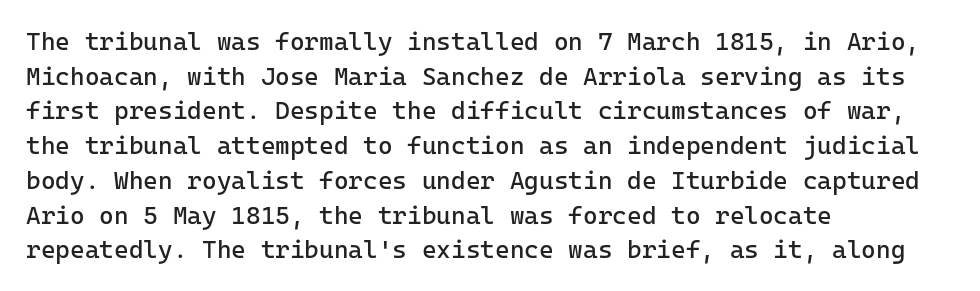
Q: Is the text bold? A: No.
Q: Is the text italic (slanted)? A: No, it is upright.
Q: Is the text underlined? A: No.
Q: How is the paragraph aligned? A: Left-aligned.
Q: Is the spacing between letters normal or unusually wide? A: Normal.
Q: Is the spacing between lines tight, normal or loose? A: Normal.
